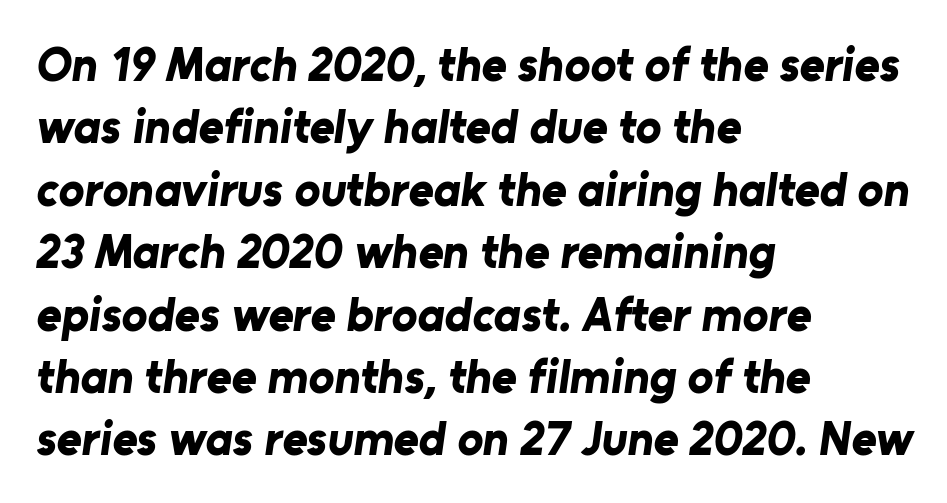
The image shows 48 px bold sans-serif type; set left-aligned, normal line spacing (1.3x), normal letter spacing, not underlined; low stroke contrast and a medium x-height.
